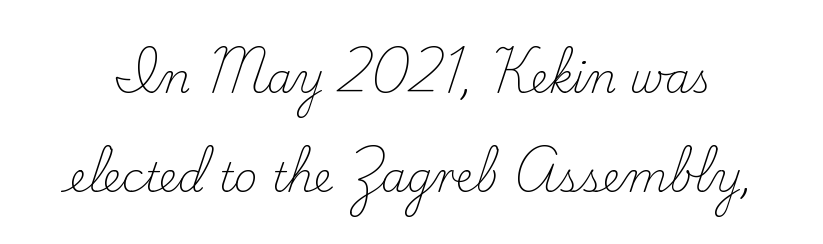
{"serif": "yes", "bold": "no", "weight": "light", "width": "normal", "stroke_contrast": "low", "x_height": "small", "monospaced": "no", "underline": "no", "line_spacing": "loose", "line_spacing_ratio": 2.41, "letter_spacing": "normal", "letter_spacing_em": 0.0, "glyph_px": 41}
